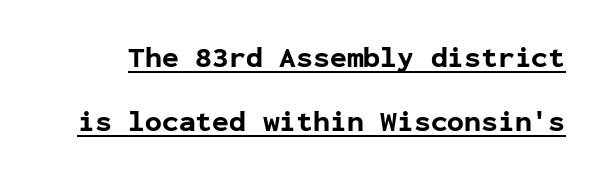
Q: Is the text bold? A: Yes.
Q: Is the text italic (slanted)? A: No, it is upright.
Q: Is the typeface a serif or a sans-serif typeface? A: Sans-serif.
Q: Is the text underlined? A: Yes.
Q: Is the spacing between letters normal or unusually wide? A: Normal.
Q: Is the spacing between lines tight, normal or loose? A: Loose.
Q: Width (condensed, normal, or wide)? A: Normal.
Q: Stroke contrast? A: Low.
Q: x-height? A: Medium.
Q: Monospaced? A: Yes.
